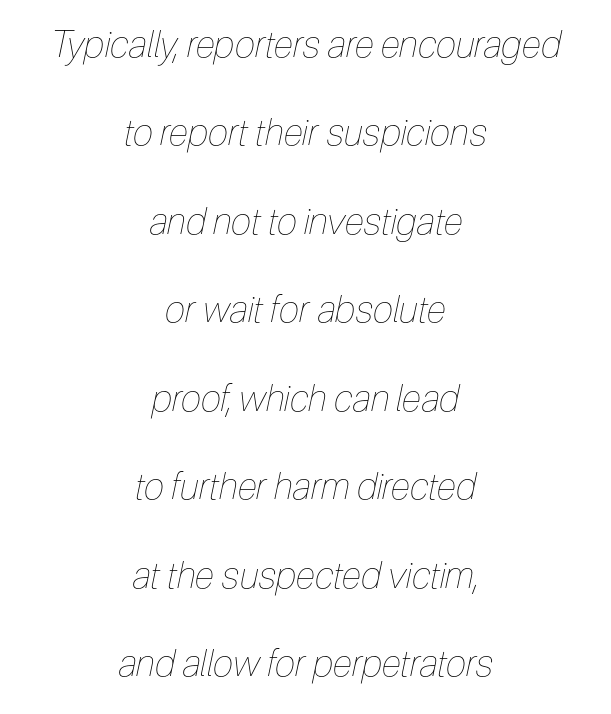
{"italic": "yes", "lean": "right", "slant_degrees": 12, "bold": "no", "weight": "thin", "width": "condensed", "stroke_contrast": "low", "x_height": "medium", "monospaced": "no", "underline": "no", "align": "center", "line_spacing": "loose", "line_spacing_ratio": 2.39, "letter_spacing": "normal", "letter_spacing_em": 0.0, "glyph_px": 37}
